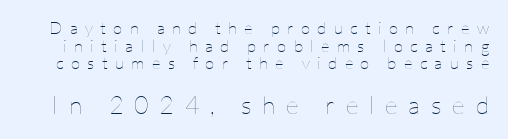
{"italic": "no", "bold": "no", "underline": "no", "line_spacing": "tight", "line_spacing_ratio": 1.04, "letter_spacing": "wide", "letter_spacing_em": 0.43, "larger_block": "second", "size_ratio": 1.47, "glyph_px": 25}
